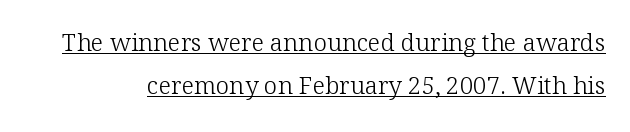
The image shows 24 px text type, upright; set line spacing 1.78x, normal letter spacing, underlined.
